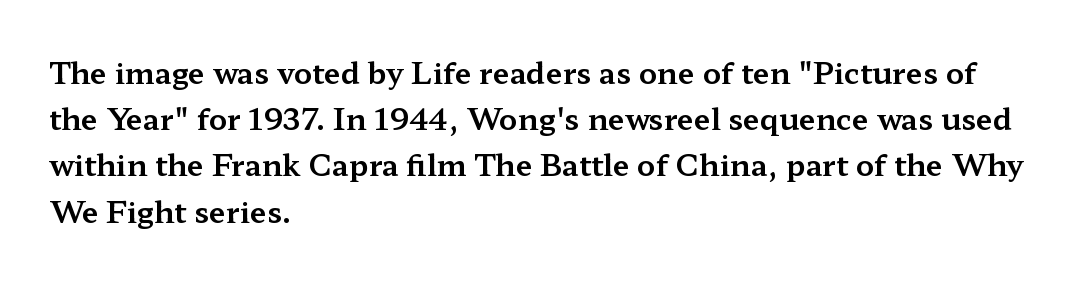
The image shows 30 px wide serif type, upright; set left-aligned, normal line spacing (1.54x), normal letter spacing, not underlined; medium stroke contrast and a medium x-height.
